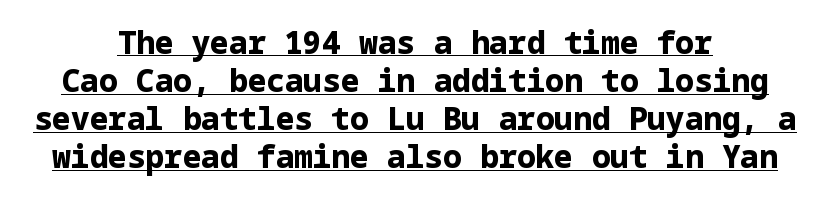
The image shows 31 px bold sans-serif type, upright; set line spacing 1.23x, normal letter spacing, underlined; low stroke contrast and a medium x-height.
